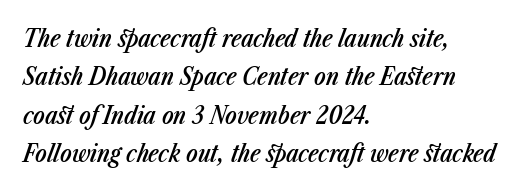
Q: Is the text bold? A: Semi-bold.
Q: Is the text italic (slanted)? A: Yes, it leans right by about 23 degrees.
Q: Is the text underlined? A: No.
Q: How is the paragraph aligned? A: Left-aligned.
Q: Is the spacing between letters normal or unusually wide? A: Normal.
Q: Is the spacing between lines tight, normal or loose? A: Normal.
